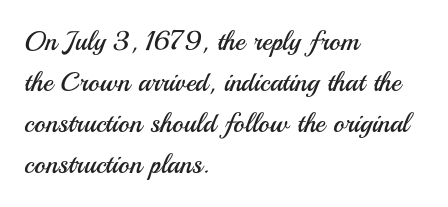
Q: Is the text bold? A: No.
Q: Is the text italic (slanted)? A: Yes.
Q: Is the text underlined? A: No.
Q: How is the paragraph aligned? A: Left-aligned.
Q: Is the spacing between letters normal or unusually wide? A: Normal.
Q: Is the spacing between lines tight, normal or loose? A: Normal.
